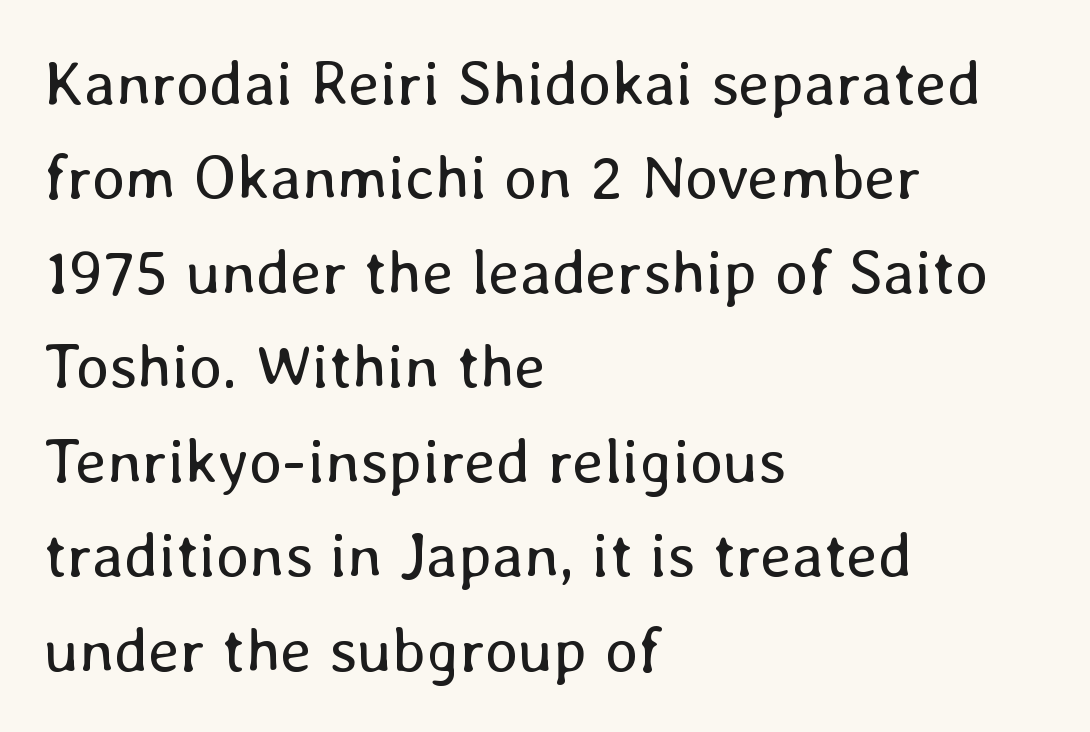
{"italic": "no", "bold": "no", "weight": "regular", "width": "normal", "stroke_contrast": "low", "x_height": "medium", "monospaced": "no", "underline": "no", "align": "left", "line_spacing": "normal", "line_spacing_ratio": 1.5, "letter_spacing": "normal", "letter_spacing_em": 0.0, "glyph_px": 63}
